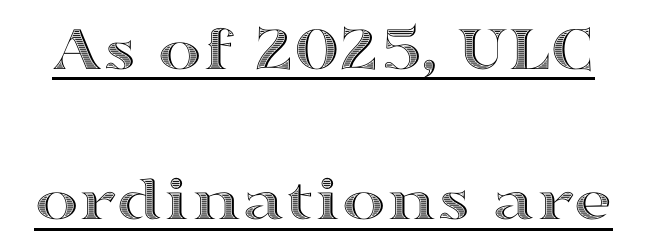
The image shows 66 px wide type, upright; set loose line spacing (2.28x), normal letter spacing, underlined; a medium x-height.
